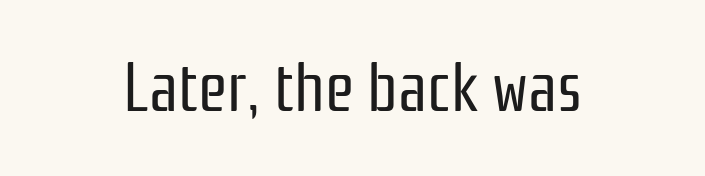
Just letters on the line, the space beneath them empty. The font family rendered here belongs to the sans-serif group. Students, note that the glyphs here touch the page at normal intervals. Weight: in the light-to-regular range. A roman cut, with each character standing at attention. The face used here is proportionally spaced, like ordinary book or web type.
